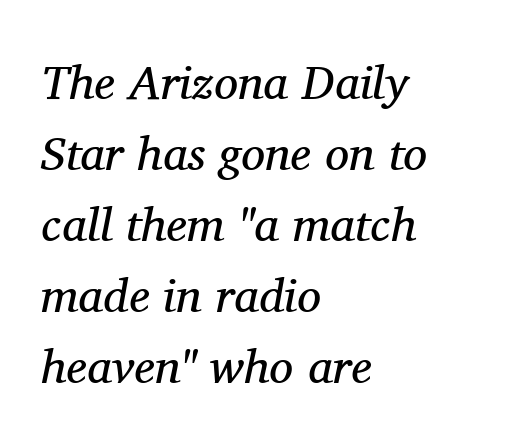
Q: Is the text bold? A: No.
Q: Is the text italic (slanted)? A: Yes, it leans right by about 11 degrees.
Q: Is the typeface a serif or a sans-serif typeface? A: Serif.
Q: Is the text underlined? A: No.
Q: How is the paragraph aligned? A: Left-aligned.
Q: Is the spacing between letters normal or unusually wide? A: Normal.
Q: Is the spacing between lines tight, normal or loose? A: Normal.
Q: Width (condensed, normal, or wide)? A: Normal.
Q: Stroke contrast? A: Medium.
Q: x-height? A: Medium.
Q: Monospaced? A: No.
